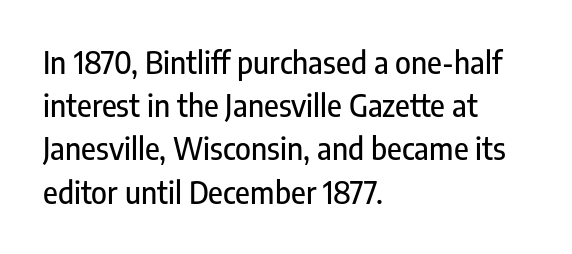
The line-height multiplier appears to be the usual default. Which margin do the lines hug? The left one — the right edge is uneven. Has an underline been added? It has not. The rendering uses natural spacing where letterforms have individual widths. To sum up the face: it is a sans, with no serifs.
